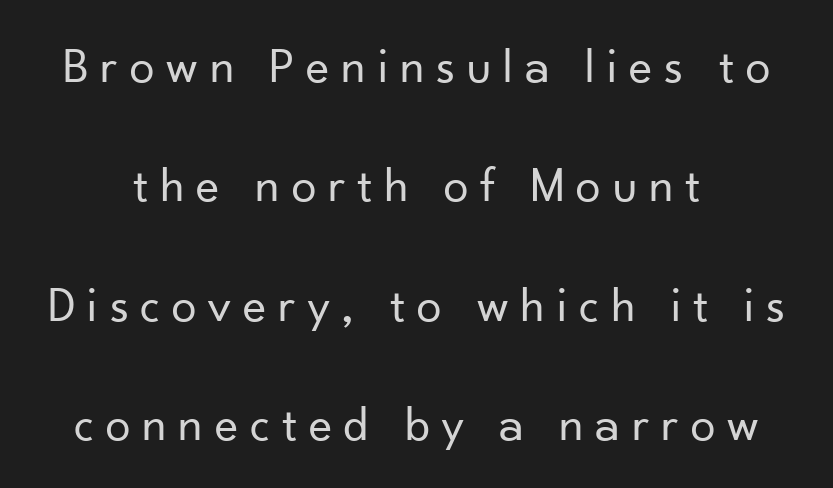
{"serif": "no", "italic": "no", "bold": "no", "weight": "regular", "width": "normal", "stroke_contrast": "low", "x_height": "small", "monospaced": "no", "underline": "no", "align": "center", "line_spacing": "loose", "line_spacing_ratio": 2.39, "letter_spacing": "wide", "letter_spacing_em": 0.24, "glyph_px": 50}
